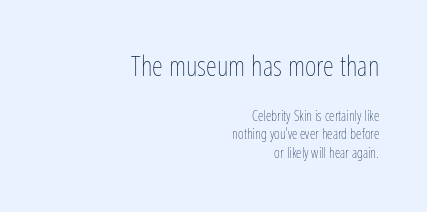
Q: Is the text bold? A: No.
Q: Is the text italic (slanted)? A: No, it is upright.
Q: Is the text underlined? A: No.
Q: How is the paragraph aligned? A: Right-aligned.
Q: Is the spacing between letters normal or unusually wide? A: Normal.
Q: Is the spacing between lines tight, normal or loose? A: Normal.
Q: Which block of text is set in a larger size, the first (top) or the second (bottom)? A: The first (top) one.
Q: Width (condensed, normal, or wide)? A: Condensed.
Q: Stroke contrast? A: Low.
Q: x-height? A: Medium.
Q: Monospaced? A: No.
